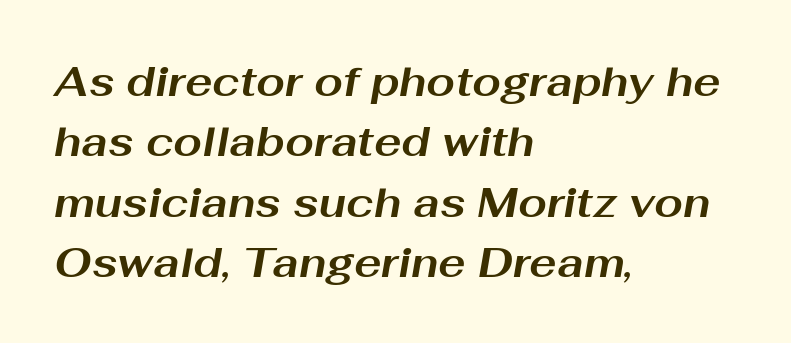
{"italic": "yes", "lean": "right", "slant_degrees": 10, "bold": "yes", "weight": "bold", "width": "wide", "stroke_contrast": "medium", "x_height": "medium", "monospaced": "no", "underline": "no", "align": "left", "line_spacing": "normal", "line_spacing_ratio": 1.47, "letter_spacing": "normal", "letter_spacing_em": 0.0, "glyph_px": 41}
